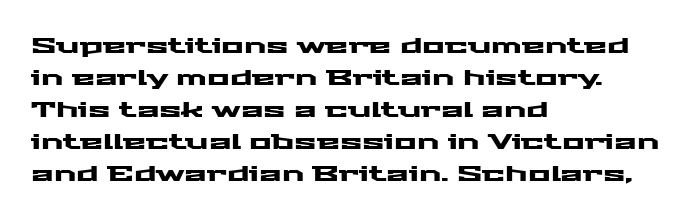
The image shows 21 px text type, upright; set left-aligned, normal line spacing (1.52x), normal letter spacing, not underlined.
